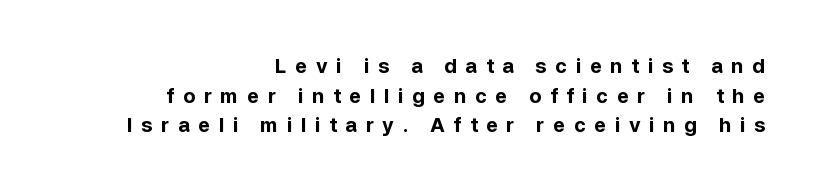
Nobody drew a line under any word here. Stroke thickness is high; the sample reads as a true bold. Tracking here is generous; glyphs stand well apart from one another. The space between consecutive lines is moderate. The rendering anchors every line to the right-hand side. The font's upright variant was chosen for this text.
